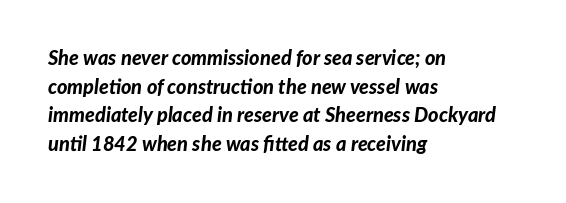
Q: Is the text bold? A: Yes.
Q: Is the text italic (slanted)? A: Yes, it leans right by about 7 degrees.
Q: Is the text underlined? A: No.
Q: How is the paragraph aligned? A: Left-aligned.
Q: Is the spacing between letters normal or unusually wide? A: Normal.
Q: Is the spacing between lines tight, normal or loose? A: Normal.
